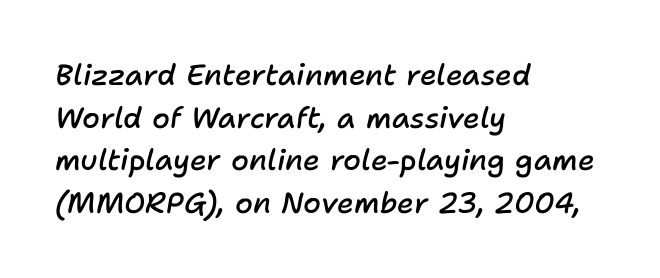
The paragraph has a hard left edge and a soft right edge. Students, this is semibold: more ink than regular, less than bold. Tracking here is standard; glyphs follow each other at the usual distance. Honestly, there is no underline to notice here at all.
